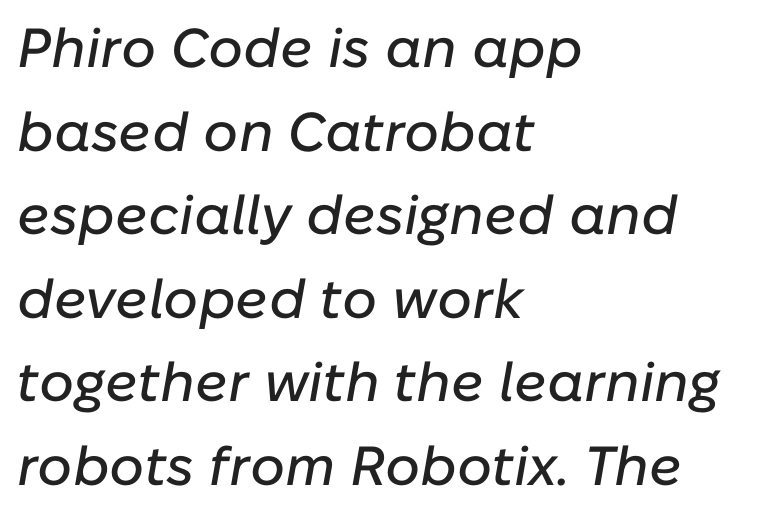
{"italic": "yes", "lean": "right", "slant_degrees": 10, "width": "normal", "stroke_contrast": "low", "x_height": "medium", "monospaced": "no", "underline": "no", "align": "left", "line_spacing": "normal", "line_spacing_ratio": 1.52, "letter_spacing": "normal", "letter_spacing_em": 0.0, "glyph_px": 55}
